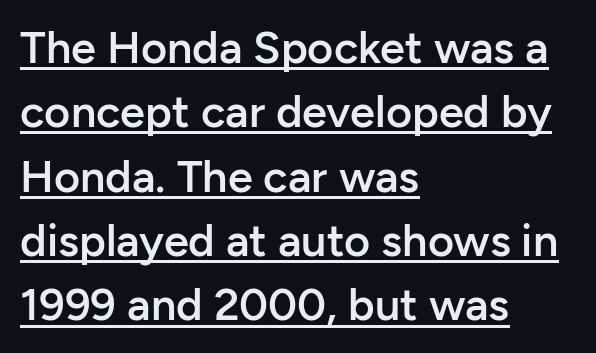
Q: Is the text bold? A: Semi-bold.
Q: Is the text italic (slanted)? A: No, it is upright.
Q: Is the typeface a serif or a sans-serif typeface? A: Sans-serif.
Q: Is the text underlined? A: Yes.
Q: How is the paragraph aligned? A: Left-aligned.
Q: Is the spacing between letters normal or unusually wide? A: Normal.
Q: Is the spacing between lines tight, normal or loose? A: Normal.
Q: Width (condensed, normal, or wide)? A: Normal.
Q: Stroke contrast? A: Low.
Q: x-height? A: Medium.
Q: Monospaced? A: No.
